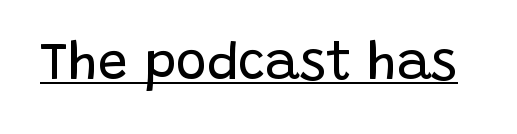
{"serif": "no", "italic": "no", "bold": "no", "weight": "regular", "width": "normal", "stroke_contrast": "low", "x_height": "large", "monospaced": "no", "underline": "yes", "letter_spacing": "normal", "letter_spacing_em": 0.0, "glyph_px": 53}
